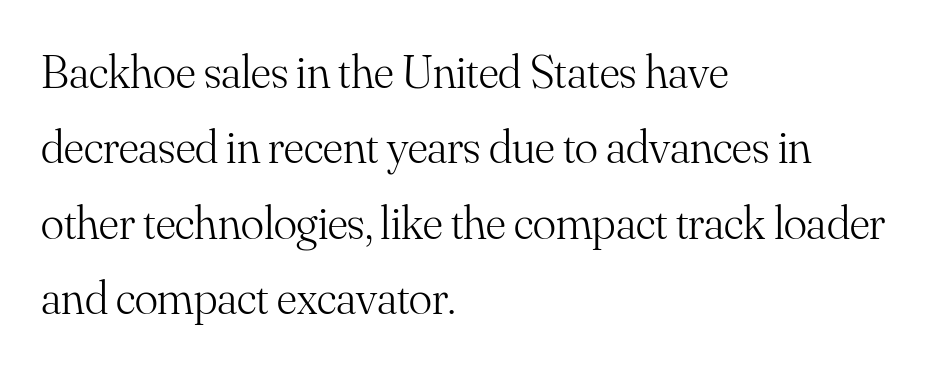
{"serif": "yes", "italic": "no", "bold": "no", "weight": "light", "width": "normal", "stroke_contrast": "medium", "x_height": "small", "monospaced": "no", "underline": "no", "align": "left", "line_spacing": "normal", "line_spacing_ratio": 1.57, "letter_spacing": "normal", "letter_spacing_em": 0.0, "glyph_px": 48}
